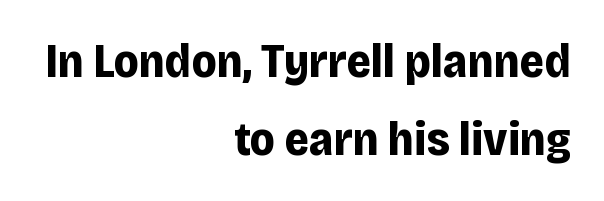
The image shows 47 px bold sans-serif type, upright; set right-aligned, normal line spacing (1.65x), normal letter spacing, not underlined; low stroke contrast and a large x-height.
